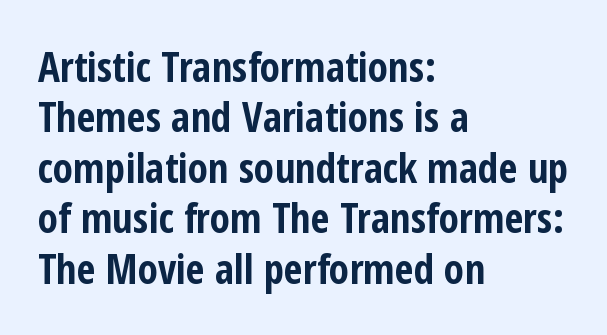
{"serif": "no", "italic": "no", "bold": "yes", "weight": "bold", "width": "condensed", "stroke_contrast": "low", "x_height": "medium", "monospaced": "no", "underline": "no", "align": "left", "line_spacing_ratio": 1.23, "letter_spacing": "normal", "letter_spacing_em": 0.0, "glyph_px": 41}
